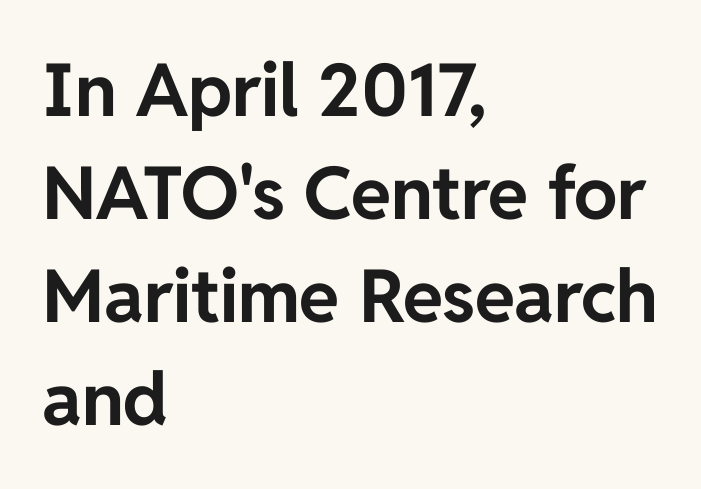
Glyph-to-glyph distance matches everyday printed text. Varying glyph widths throughout — classic text-font behaviour. Reading down the block, your eye returns to a fixed left position each line. Only glyphs here, with clear space below each row.
